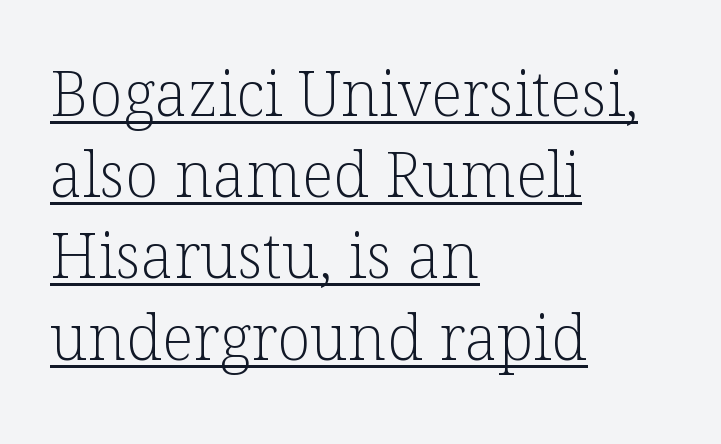
Q: Is the text bold? A: No.
Q: Is the text italic (slanted)? A: No, it is upright.
Q: Is the typeface a serif or a sans-serif typeface? A: Serif.
Q: Is the text underlined? A: Yes.
Q: How is the paragraph aligned? A: Left-aligned.
Q: Is the spacing between letters normal or unusually wide? A: Normal.
Q: Is the spacing between lines tight, normal or loose? A: Normal.
Q: Width (condensed, normal, or wide)? A: Normal.
Q: Stroke contrast? A: Low.
Q: x-height? A: Medium.
Q: Monospaced? A: No.
